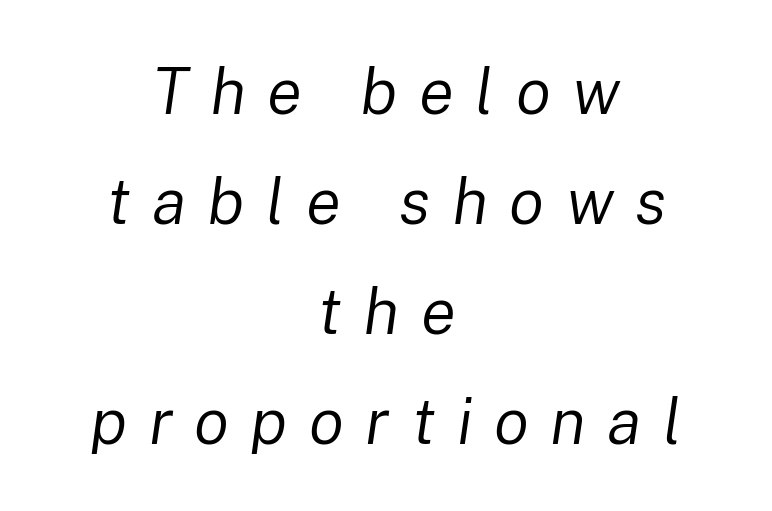
The image shows 65 px regular-weight type, italic (leaning right); set centered, normal line spacing (1.69x), unusually wide letter spacing (+0.33 em), not underlined; low stroke contrast and a medium x-height.
